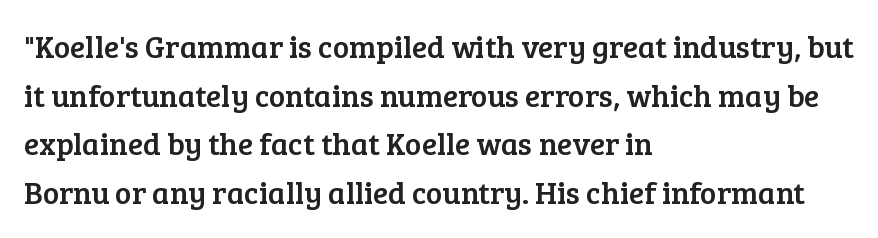
{"serif": "yes", "italic": "no", "width": "normal", "stroke_contrast": "low", "x_height": "medium", "monospaced": "no", "underline": "no", "align": "left", "line_spacing": "normal", "line_spacing_ratio": 1.57, "letter_spacing": "normal", "letter_spacing_em": 0.0, "glyph_px": 31}
